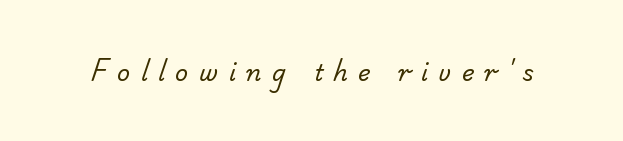
{"bold": "no", "underline": "no", "letter_spacing": "wide", "letter_spacing_em": 0.45, "glyph_px": 23}
